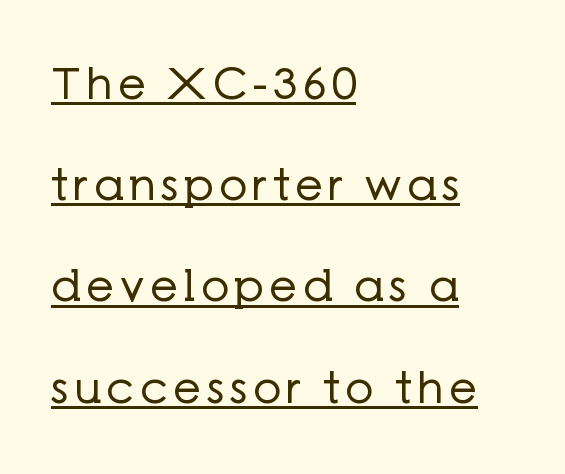
The text was rendered using a sans face with plain stroke endings. Does the leading feel generous? Absolutely, it's lavish. Style check: upright. The cut favours lightness, reaching ordinary text weight at its darkest. This sample has the flowing, uneven cadence of proportional lettering. The rag falls on the right side of this text block.
